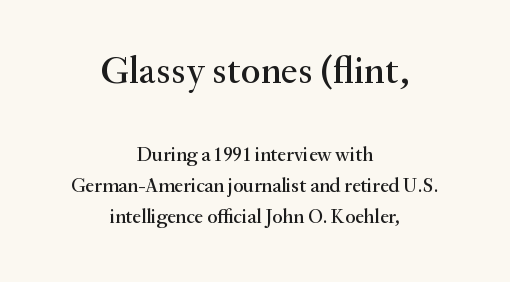
{"serif": "yes", "italic": "no", "width": "normal", "stroke_contrast": "medium", "x_height": "small", "monospaced": "no", "underline": "no", "align": "center", "line_spacing": "normal", "line_spacing_ratio": 1.56, "letter_spacing": "normal", "letter_spacing_em": 0.0, "larger_block": "first", "size_ratio": 1.95, "glyph_px": 39}
